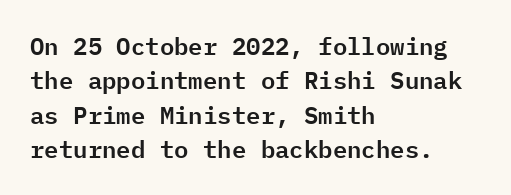
{"italic": "no", "underline": "no", "align": "left", "line_spacing": "normal", "line_spacing_ratio": 1.43, "letter_spacing": "normal", "letter_spacing_em": 0.0, "glyph_px": 24}
